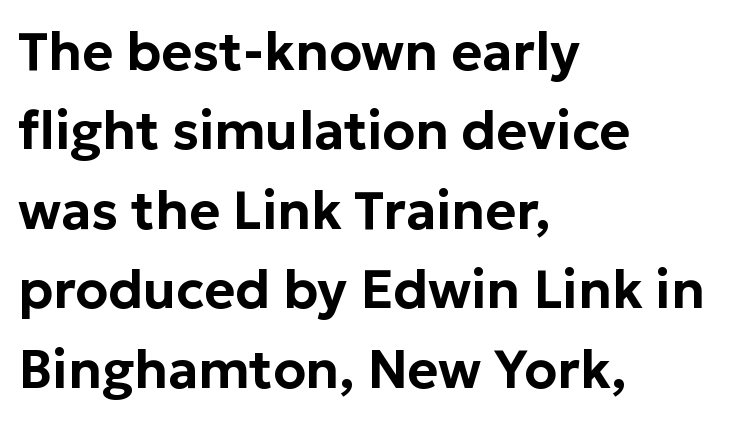
The letters stand straight up with perfectly vertical stems. Beneath every word, the page is bare. The ragged edge is on the right, which tells us the setting is flush left. The rendering uses a moderate line-height, typical for paragraphs. I'd call this a sans setting — the letters go barefoot. You could call the tracking neutral — neither tight nor loose.
